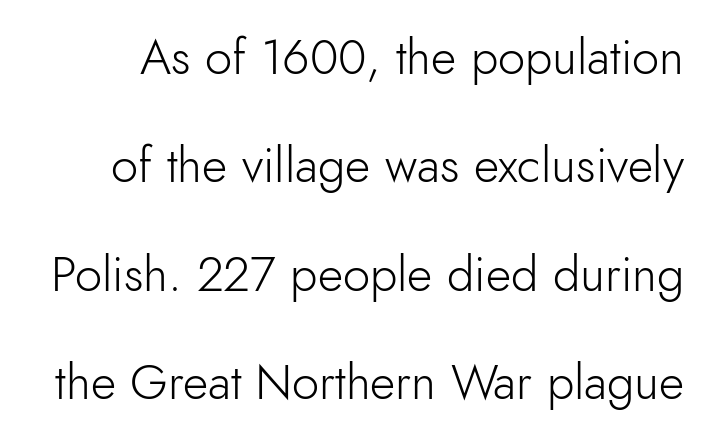
Unmarked baselines from the first word to the last. The characters display no serif detailing; their extremities are plain. The axis of the letterforms is exactly vertical. The rendering uses natural spacing where letterforms have individual widths. Look at the tracking — it's just the regular setting, nothing added. No heavy texture on the line: the type isn't bold.
